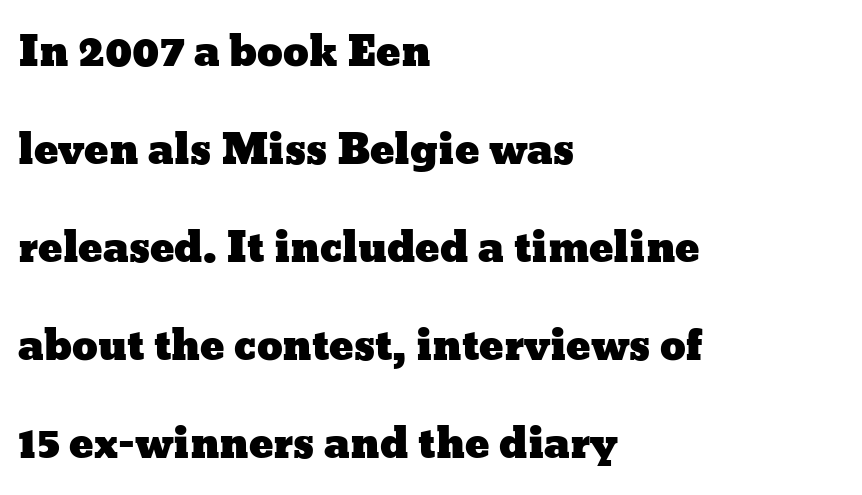
{"italic": "no", "width": "wide", "stroke_contrast": "low", "x_height": "medium", "monospaced": "no", "underline": "no", "align": "left", "line_spacing": "loose", "line_spacing_ratio": 2.39, "letter_spacing": "normal", "letter_spacing_em": 0.0, "glyph_px": 41}
